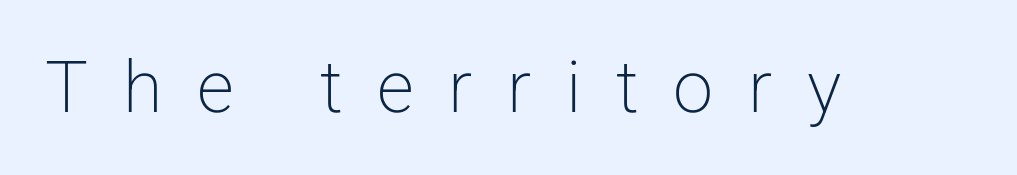
Q: Is the text bold? A: No.
Q: Is the text italic (slanted)? A: No, it is upright.
Q: Is the typeface a serif or a sans-serif typeface? A: Sans-serif.
Q: Is the text underlined? A: No.
Q: Is the spacing between letters normal or unusually wide? A: Unusually wide.
Q: Width (condensed, normal, or wide)? A: Normal.
Q: Stroke contrast? A: Low.
Q: x-height? A: Medium.
Q: Monospaced? A: No.
